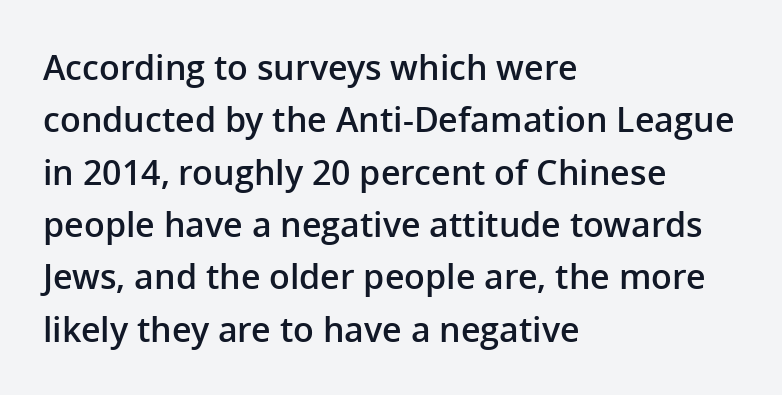
Q: Is the text bold? A: Semi-bold.
Q: Is the text italic (slanted)? A: No, it is upright.
Q: Is the typeface a serif or a sans-serif typeface? A: Sans-serif.
Q: Is the text underlined? A: No.
Q: How is the paragraph aligned? A: Left-aligned.
Q: Is the spacing between letters normal or unusually wide? A: Normal.
Q: Is the spacing between lines tight, normal or loose? A: Normal.
Q: Width (condensed, normal, or wide)? A: Normal.
Q: Stroke contrast? A: Low.
Q: x-height? A: Medium.
Q: Monospaced? A: No.
